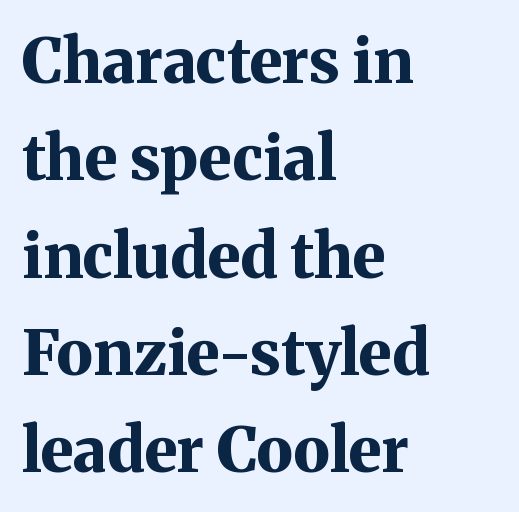
The image shows 62 px bold serif type, upright; set left-aligned, normal line spacing (1.57x), normal letter spacing, not underlined; medium stroke contrast and a medium x-height.
